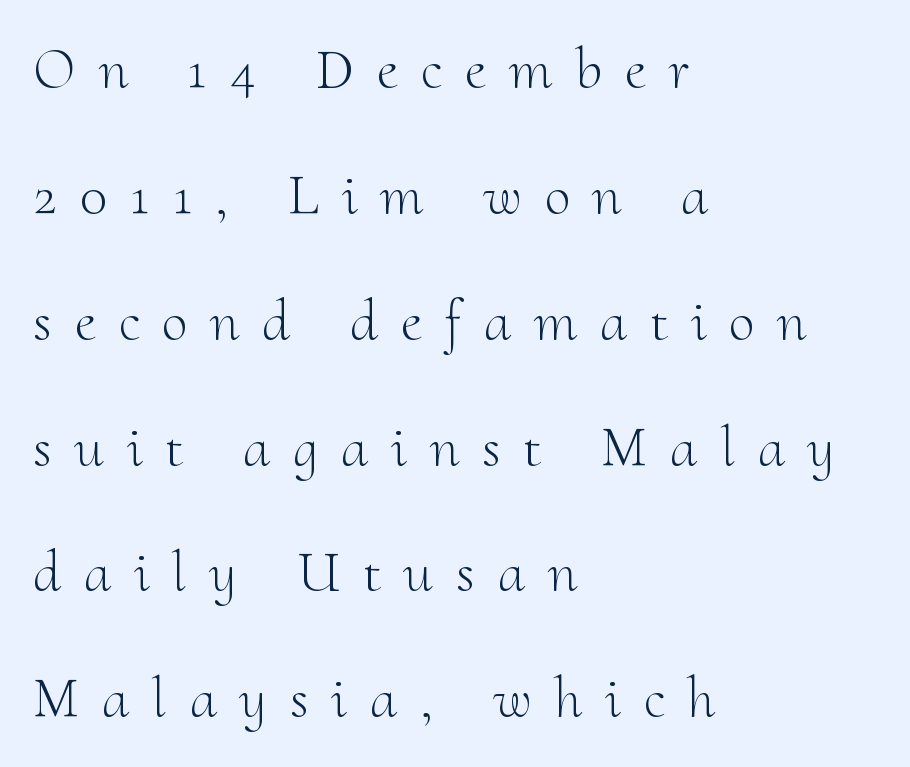
The image shows 58 px light serif type, upright; set left-aligned, loose line spacing (2.17x), unusually wide letter spacing (+0.4 em), not underlined; medium stroke contrast and a small x-height.
